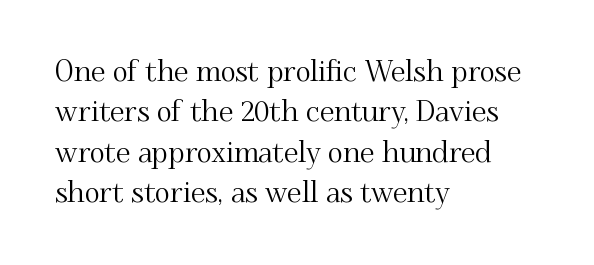
Q: Is the text italic (slanted)? A: No, it is upright.
Q: Is the typeface a serif or a sans-serif typeface? A: Serif.
Q: Is the text underlined? A: No.
Q: How is the paragraph aligned? A: Left-aligned.
Q: Is the spacing between letters normal or unusually wide? A: Normal.
Q: Is the spacing between lines tight, normal or loose? A: Normal.
Q: Width (condensed, normal, or wide)? A: Normal.
Q: Stroke contrast? A: Medium.
Q: x-height? A: Small.
Q: Monospaced? A: No.
